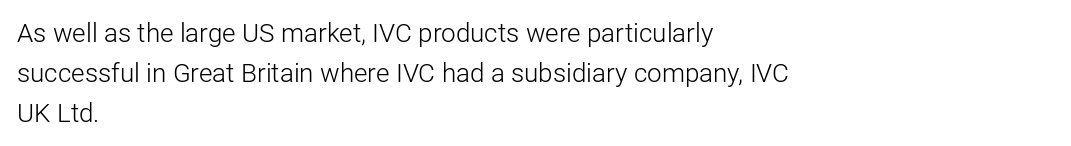
Q: Is the text bold? A: No.
Q: Is the text italic (slanted)? A: No, it is upright.
Q: Is the text underlined? A: No.
Q: How is the paragraph aligned? A: Left-aligned.
Q: Is the spacing between letters normal or unusually wide? A: Normal.
Q: Is the spacing between lines tight, normal or loose? A: Normal.
